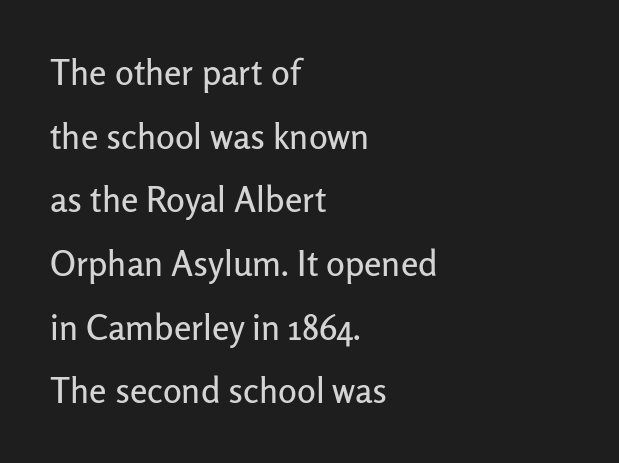
The image shows 35 px sans-serif type, upright; set left-aligned, line spacing 1.82x, normal letter spacing, not underlined; low stroke contrast and a medium x-height.
